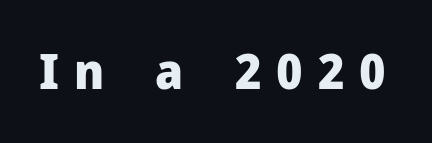
{"serif": "no", "italic": "no", "bold": "yes", "weight": "heavy", "width": "normal", "stroke_contrast": "low", "x_height": "medium", "monospaced": "no", "underline": "no", "letter_spacing": "wide", "letter_spacing_em": 0.3, "glyph_px": 49}
